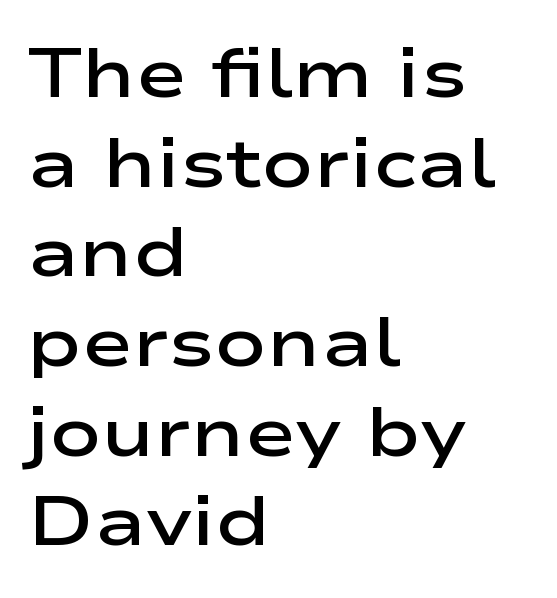
The image shows 69 px semibold, wide sans-serif type, upright; set left-aligned, normal line spacing (1.3x), normal letter spacing, not underlined; low stroke contrast and a medium x-height.
